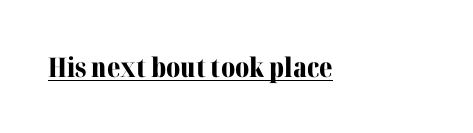
Q: Is the text bold? A: Yes.
Q: Is the text italic (slanted)? A: No, it is upright.
Q: Is the text underlined? A: Yes.
Q: Is the spacing between letters normal or unusually wide? A: Normal.
